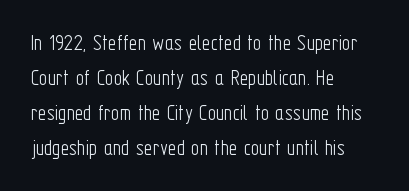
The image shows 23 px text type, upright; set left-aligned, normal line spacing (1.52x), normal letter spacing, not underlined.
